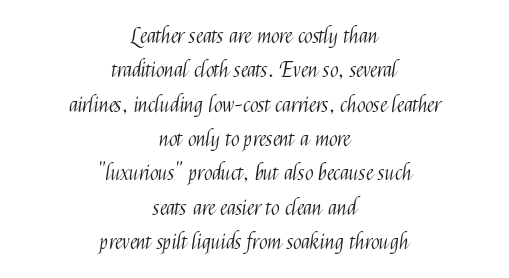
Check the space under the baseline: it is left empty. Characters follow at the spacing the type designer built in. Stems here are at most as thick as an everyday book face. The setting favours the middle, as headings and verse often do.
